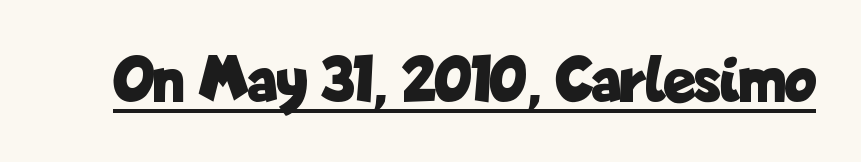
What weight is shown? A full bold with thick strokes. Rendered with straight, roman letterforms. Letter spacing: default. This is sans-serif lettering, the kind often seen on screens and signage. The passage shown is typed in a proportional face where columns would drift.
